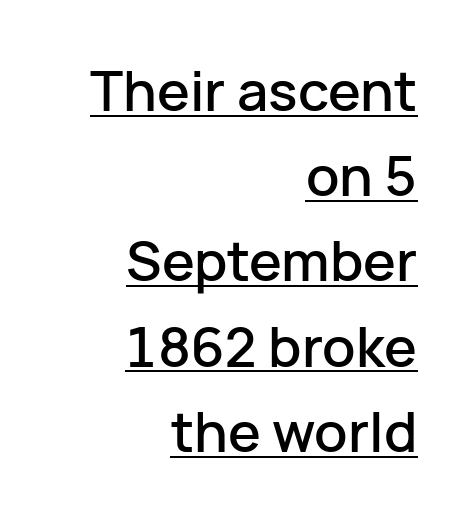
Q: Is the text italic (slanted)? A: No, it is upright.
Q: Is the typeface a serif or a sans-serif typeface? A: Sans-serif.
Q: Is the text underlined? A: Yes.
Q: How is the paragraph aligned? A: Right-aligned.
Q: Is the spacing between letters normal or unusually wide? A: Normal.
Q: Is the spacing between lines tight, normal or loose? A: Normal.
Q: Width (condensed, normal, or wide)? A: Normal.
Q: Stroke contrast? A: Low.
Q: x-height? A: Medium.
Q: Monospaced? A: No.
